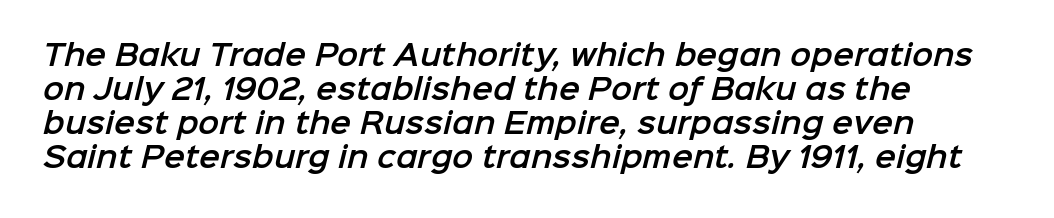
{"serif": "no", "width": "normal", "stroke_contrast": "low", "x_height": "medium", "monospaced": "no", "underline": "no", "align": "left", "line_spacing_ratio": 1.22, "letter_spacing": "normal", "letter_spacing_em": 0.0, "glyph_px": 28}
